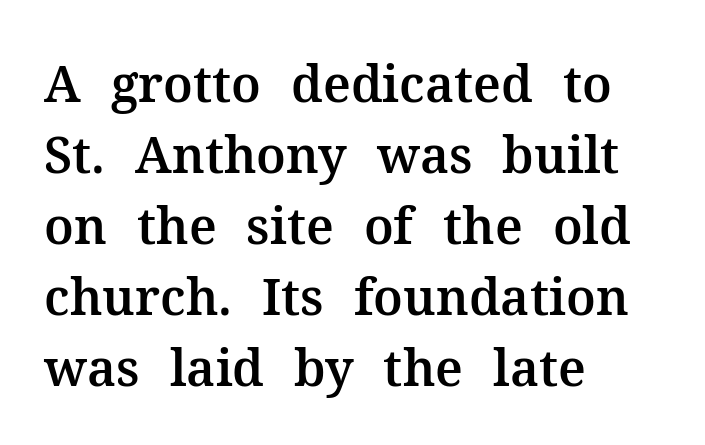
{"serif": "yes", "italic": "no", "width": "normal", "stroke_contrast": "medium", "x_height": "medium", "monospaced": "no", "underline": "no", "align": "left", "line_spacing": "normal", "line_spacing_ratio": 1.42, "letter_spacing": "normal", "letter_spacing_em": 0.0, "glyph_px": 50}
